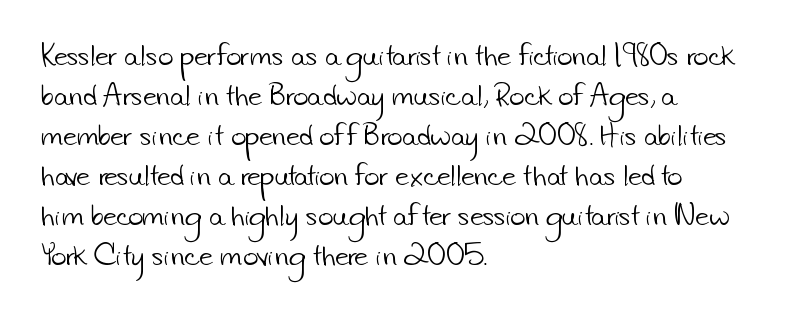
Q: Is the text bold? A: No.
Q: Is the text underlined? A: No.
Q: How is the paragraph aligned? A: Left-aligned.
Q: Is the spacing between letters normal or unusually wide? A: Normal.
Q: Is the spacing between lines tight, normal or loose? A: Normal.
